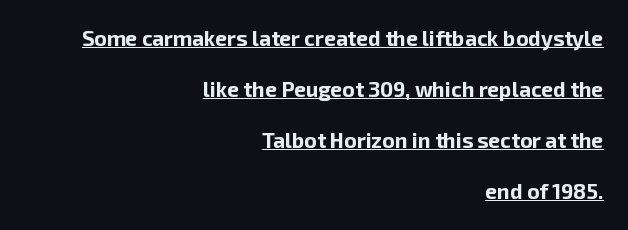
Q: Is the text bold? A: Yes.
Q: Is the text italic (slanted)? A: No, it is upright.
Q: Is the text underlined? A: Yes.
Q: How is the paragraph aligned? A: Right-aligned.
Q: Is the spacing between letters normal or unusually wide? A: Normal.
Q: Is the spacing between lines tight, normal or loose? A: Loose.
